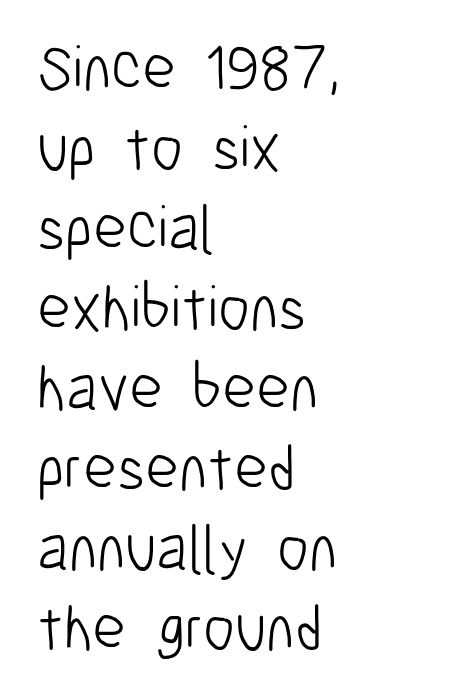
Q: Is the text bold? A: No.
Q: Is the text italic (slanted)? A: No, it is upright.
Q: Is the typeface a serif or a sans-serif typeface? A: Sans-serif.
Q: Is the text underlined? A: No.
Q: How is the paragraph aligned? A: Left-aligned.
Q: Is the spacing between letters normal or unusually wide? A: Normal.
Q: Is the spacing between lines tight, normal or loose? A: Normal.
Q: Width (condensed, normal, or wide)? A: Condensed.
Q: Stroke contrast? A: Low.
Q: x-height? A: Medium.
Q: Monospaced? A: No.
